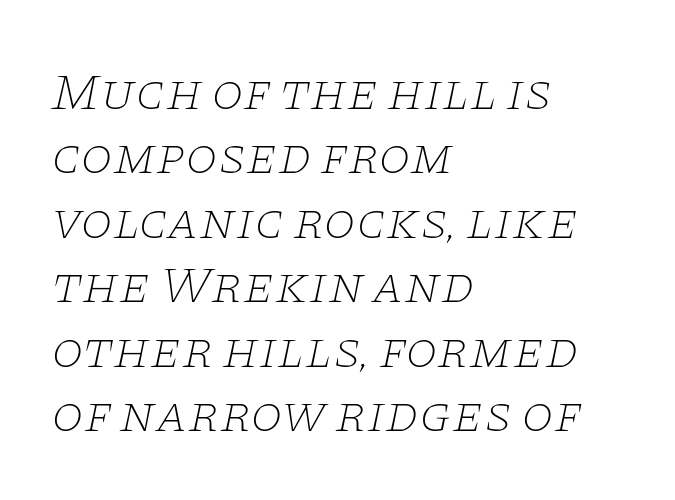
The image shows 52 px thin, wide serif type, italic (leaning right); set left-aligned, line spacing 1.24x, normal letter spacing, not underlined; low stroke contrast and a large x-height.
